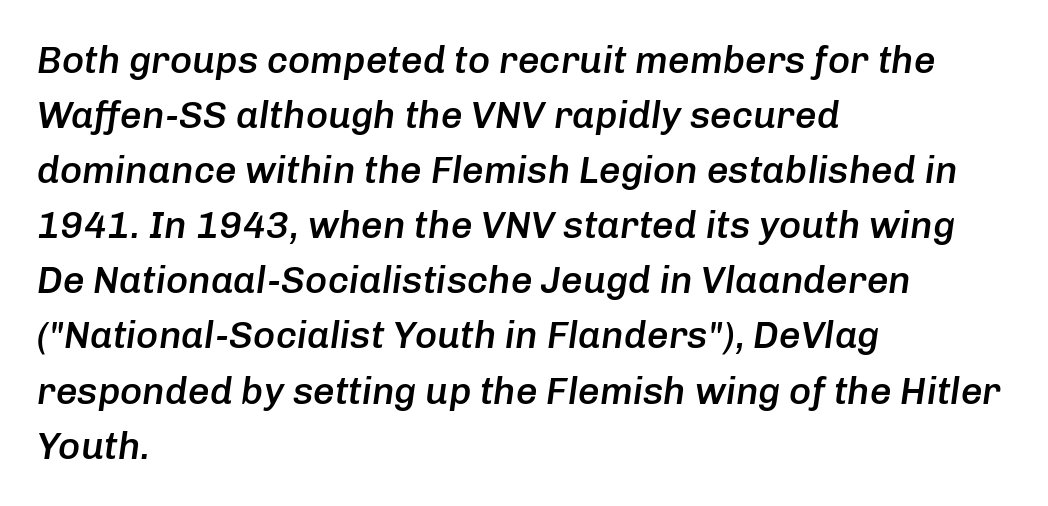
{"italic": "yes", "lean": "right", "slant_degrees": 8, "bold": "semi", "weight": "semibold", "width": "normal", "stroke_contrast": "low", "x_height": "medium", "monospaced": "no", "underline": "no", "align": "left", "line_spacing": "normal", "line_spacing_ratio": 1.45, "letter_spacing": "normal", "letter_spacing_em": 0.0, "glyph_px": 38}
